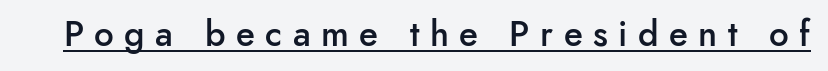
{"serif": "no", "italic": "no", "bold": "semi", "weight": "semibold", "width": "normal", "stroke_contrast": "low", "x_height": "small", "monospaced": "no", "underline": "yes", "letter_spacing": "wide", "letter_spacing_em": 0.3, "glyph_px": 35}
